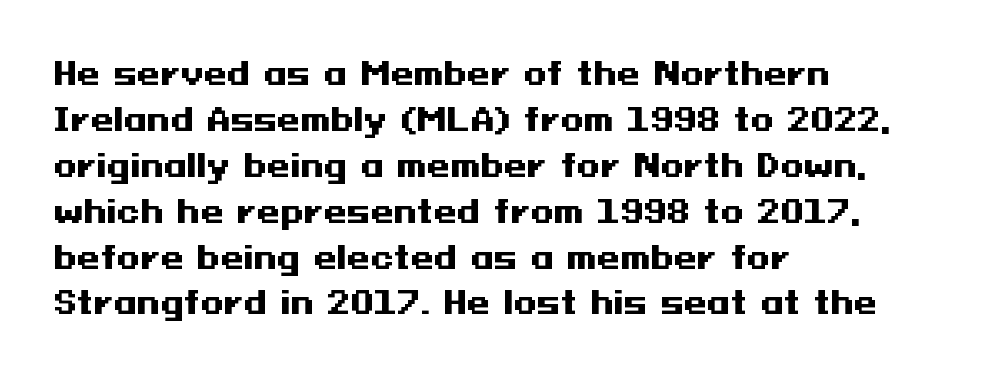
{"serif": "no", "italic": "no", "bold": "yes", "weight": "heavy", "width": "wide", "stroke_contrast": "medium", "x_height": "medium", "underline": "no", "align": "left", "line_spacing": "normal", "line_spacing_ratio": 1.53, "letter_spacing": "normal", "letter_spacing_em": 0.0, "glyph_px": 30}
